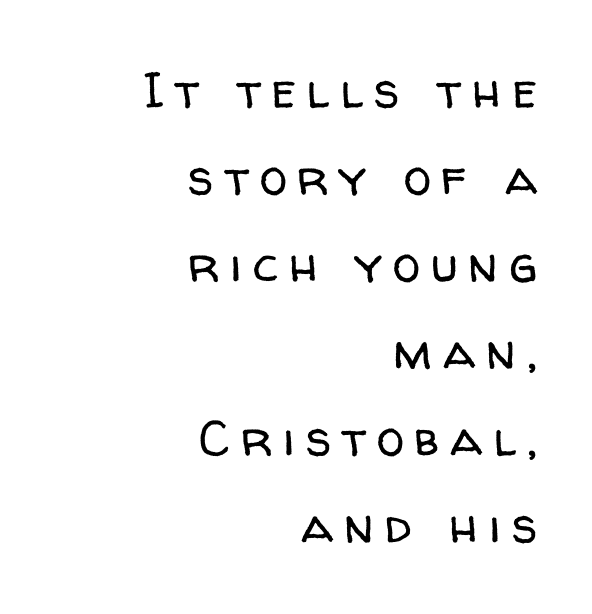
This rendering widens character spacing well past its baseline value. Serifs: no, the terminals of the letterforms are clean. Designer's note — italics off, roman on. Think of a printed novel: that variable character pitch is what you see here. Vertical stems look standard width or narrower in stroke. Check the space under the baseline: it is left empty.
